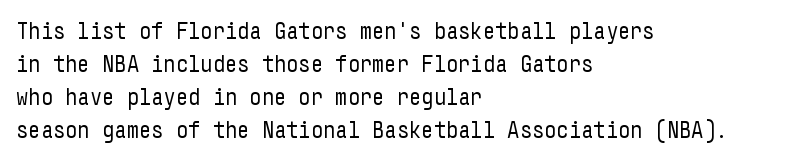
Q: Is the text bold? A: No.
Q: Is the text italic (slanted)? A: No, it is upright.
Q: Is the text underlined? A: No.
Q: How is the paragraph aligned? A: Left-aligned.
Q: Is the spacing between letters normal or unusually wide? A: Normal.
Q: Is the spacing between lines tight, normal or loose? A: Normal.
